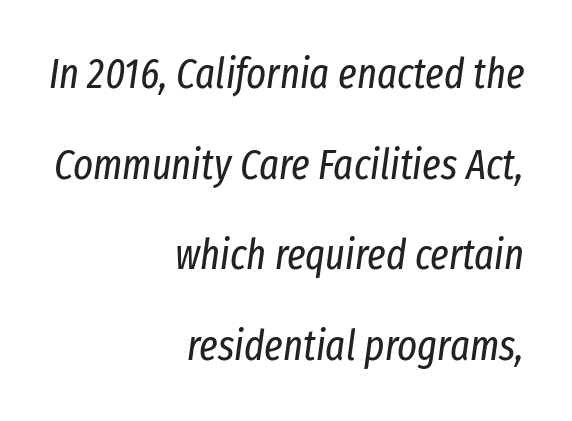
The image shows 42 px regular-weight, condensed type, italic (leaning right); set right-aligned, loose line spacing (2.16x), normal letter spacing, not underlined; low stroke contrast and a medium x-height.
